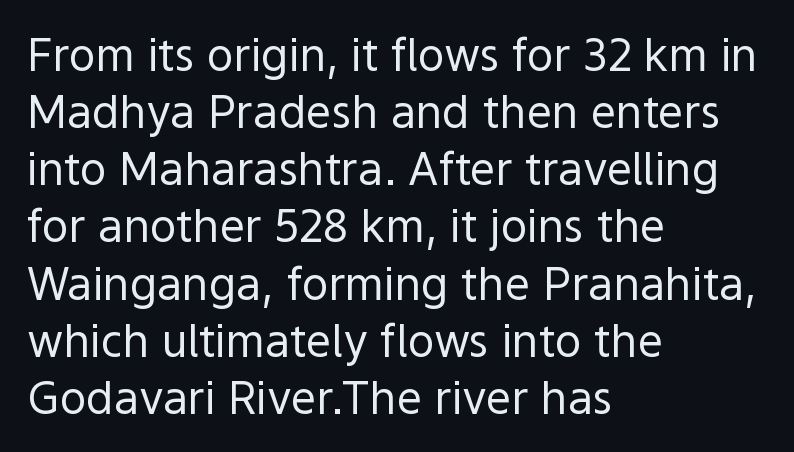
The image shows 45 px regular-weight sans-serif type, upright; set left-aligned, normal line spacing (1.27x), normal letter spacing, not underlined; a medium x-height.
